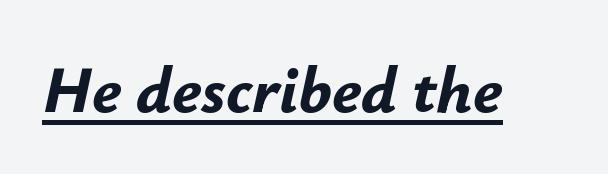
Q: Is the text bold? A: Yes.
Q: Is the text italic (slanted)? A: Yes, it leans right by about 12 degrees.
Q: Is the text underlined? A: Yes.
Q: Is the spacing between letters normal or unusually wide? A: Normal.
Q: Width (condensed, normal, or wide)? A: Normal.
Q: Stroke contrast? A: Low.
Q: x-height? A: Small.
Q: Monospaced? A: No.
